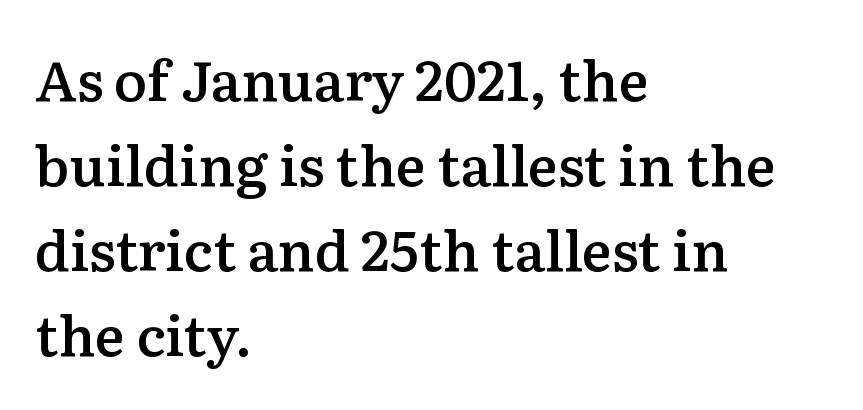
Q: Is the text bold? A: Semi-bold.
Q: Is the text italic (slanted)? A: No, it is upright.
Q: Is the typeface a serif or a sans-serif typeface? A: Serif.
Q: Is the text underlined? A: No.
Q: How is the paragraph aligned? A: Left-aligned.
Q: Is the spacing between letters normal or unusually wide? A: Normal.
Q: Is the spacing between lines tight, normal or loose? A: Normal.
Q: Width (condensed, normal, or wide)? A: Normal.
Q: Stroke contrast? A: Low.
Q: x-height? A: Medium.
Q: Monospaced? A: No.
